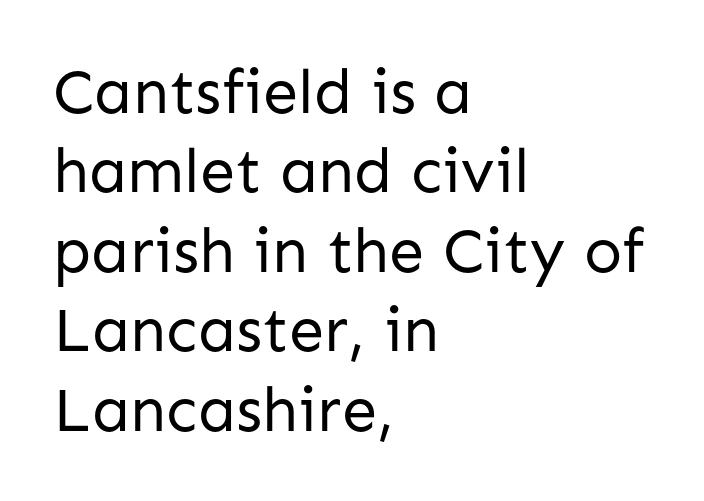
Q: Is the text bold? A: No.
Q: Is the text italic (slanted)? A: No, it is upright.
Q: Is the typeface a serif or a sans-serif typeface? A: Sans-serif.
Q: Is the text underlined? A: No.
Q: How is the paragraph aligned? A: Left-aligned.
Q: Is the spacing between letters normal or unusually wide? A: Normal.
Q: Is the spacing between lines tight, normal or loose? A: Normal.
Q: Width (condensed, normal, or wide)? A: Normal.
Q: Stroke contrast? A: Low.
Q: x-height? A: Medium.
Q: Monospaced? A: No.
